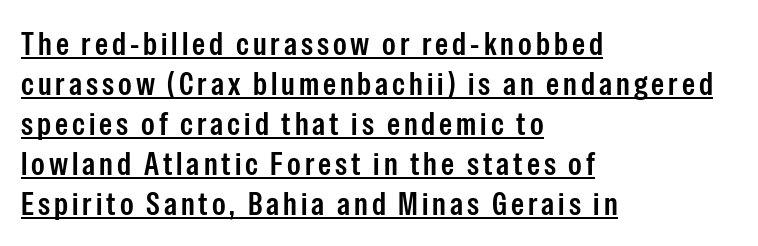
Q: Is the text italic (slanted)? A: No, it is upright.
Q: Is the typeface a serif or a sans-serif typeface? A: Sans-serif.
Q: Is the text underlined? A: Yes.
Q: How is the paragraph aligned? A: Left-aligned.
Q: Width (condensed, normal, or wide)? A: Condensed.
Q: Stroke contrast? A: Low.
Q: x-height? A: Medium.
Q: Monospaced? A: No.
